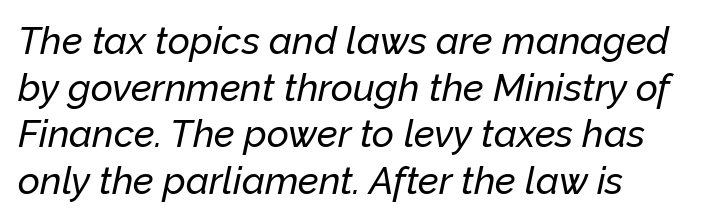
The lines are quadded left. A bare baseline throughout the passage. Nothing unusual about the tracking: characters are spaced as the font intends. The axis of the letterforms is tilted away from vertical. A typesetter would call this proportional, since set widths differ per character.
